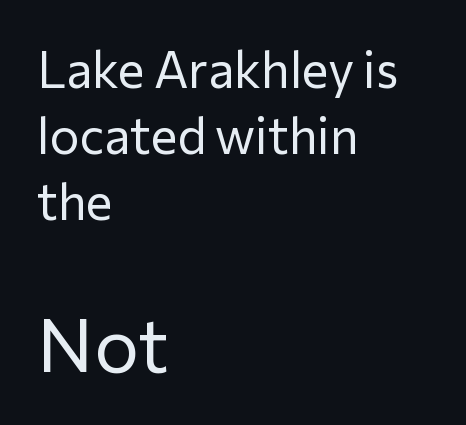
Q: Is the text bold? A: No.
Q: Is the text italic (slanted)? A: No, it is upright.
Q: Is the typeface a serif or a sans-serif typeface? A: Sans-serif.
Q: Is the text underlined? A: No.
Q: How is the paragraph aligned? A: Left-aligned.
Q: Is the spacing between letters normal or unusually wide? A: Normal.
Q: Is the spacing between lines tight, normal or loose? A: Normal.
Q: Which block of text is set in a larger size, the first (top) or the second (bottom)? A: The second (bottom) one.
Q: Width (condensed, normal, or wide)? A: Normal.
Q: Stroke contrast? A: Low.
Q: x-height? A: Medium.
Q: Monospaced? A: No.
